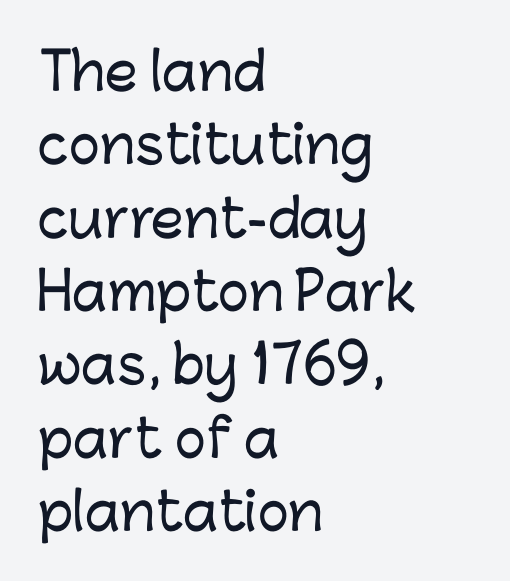
The face used here is rendered with its standard letterfit. In terms of letterform style, serifs are entirely absent. Spacing verdict: proportional, widths tailored to each character. Typeset ragged right — the left edge is the straight one. Glance below the letters and you will spot only blank space.
